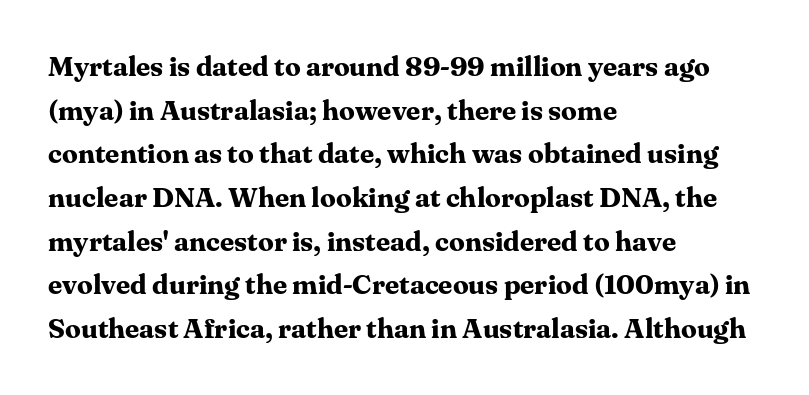
Notice how the stems are strictly vertical — no italics here. A typesetter would call this leading conventional body-copy spacing. Font category for this specimen: serif. Look at the stroke-to-counter ratio: heavy, a bold.
